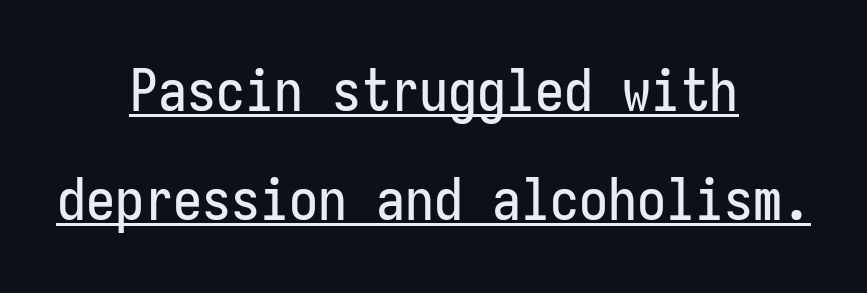
{"serif": "no", "italic": "no", "width": "condensed", "stroke_contrast": "low", "x_height": "medium", "monospaced": "yes", "underline": "yes", "align": "center", "line_spacing_ratio": 1.88, "letter_spacing": "normal", "letter_spacing_em": 0.0, "glyph_px": 58}
